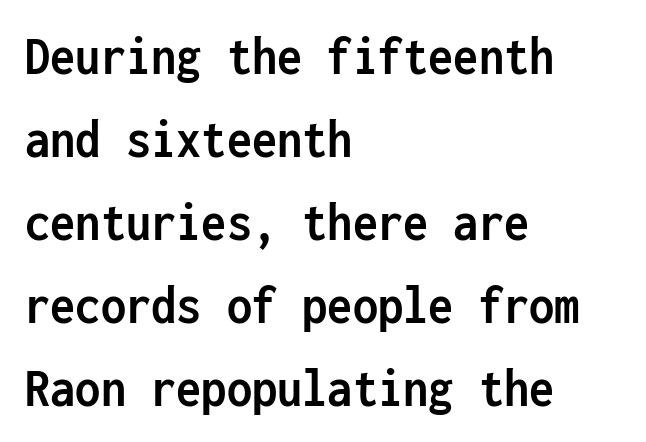
Q: Is the text bold? A: Yes.
Q: Is the text italic (slanted)? A: No, it is upright.
Q: Is the typeface a serif or a sans-serif typeface? A: Sans-serif.
Q: Is the text underlined? A: No.
Q: How is the paragraph aligned? A: Left-aligned.
Q: Is the spacing between letters normal or unusually wide? A: Normal.
Q: Is the spacing between lines tight, normal or loose? A: Normal.
Q: Width (condensed, normal, or wide)? A: Condensed.
Q: Stroke contrast? A: Low.
Q: x-height? A: Medium.
Q: Monospaced? A: Yes.
